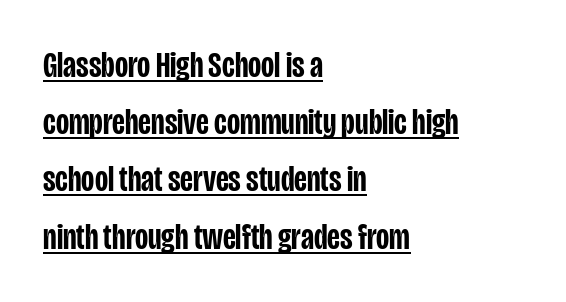
Q: Is the text bold? A: Semi-bold.
Q: Is the text italic (slanted)? A: No, it is upright.
Q: Is the typeface a serif or a sans-serif typeface? A: Sans-serif.
Q: Is the text underlined? A: Yes.
Q: How is the paragraph aligned? A: Left-aligned.
Q: Is the spacing between letters normal or unusually wide? A: Normal.
Q: Is the spacing between lines tight, normal or loose? A: Normal.
Q: Width (condensed, normal, or wide)? A: Condensed.
Q: Stroke contrast? A: Low.
Q: x-height? A: Large.
Q: Monospaced? A: No.
